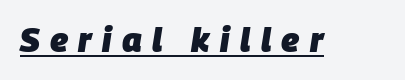
The rendering uses a bold face; every stroke is thick and dark. Look at the tracking — it's clearly loosened, letters drifting apart. The sample's only ornament is a line tracing under the words. Here the designer chose a conventional face with non-uniform glyph widths. Quick note: italic.
